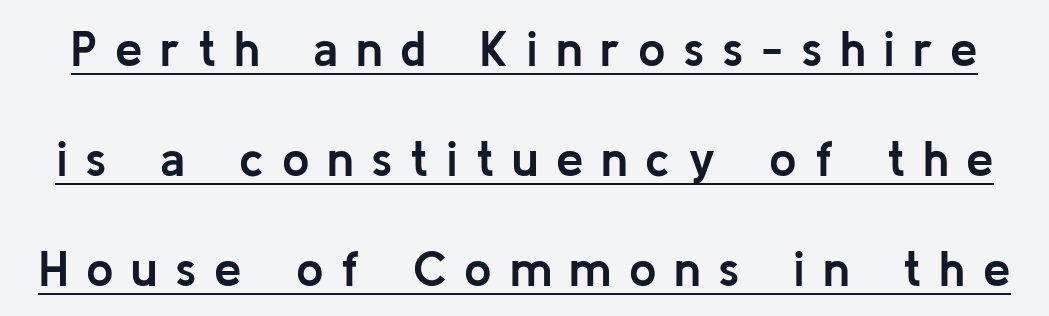
{"serif": "no", "italic": "no", "bold": "yes", "weight": "semibold", "width": "normal", "stroke_contrast": "low", "x_height": "medium", "monospaced": "no", "underline": "yes", "line_spacing": "loose", "line_spacing_ratio": 2.24, "letter_spacing": "wide", "letter_spacing_em": 0.36, "glyph_px": 49}
